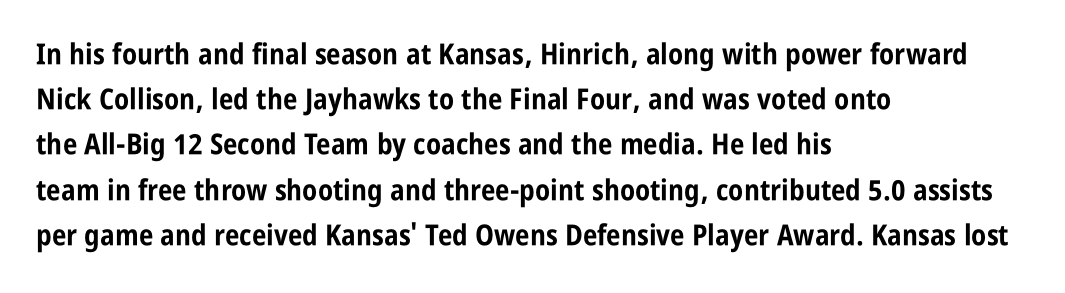
Q: Is the text bold? A: Yes.
Q: Is the text italic (slanted)? A: No, it is upright.
Q: Is the typeface a serif or a sans-serif typeface? A: Sans-serif.
Q: Is the text underlined? A: No.
Q: How is the paragraph aligned? A: Left-aligned.
Q: Is the spacing between letters normal or unusually wide? A: Normal.
Q: Is the spacing between lines tight, normal or loose? A: Normal.
Q: Width (condensed, normal, or wide)? A: Condensed.
Q: Stroke contrast? A: Low.
Q: x-height? A: Large.
Q: Monospaced? A: No.
